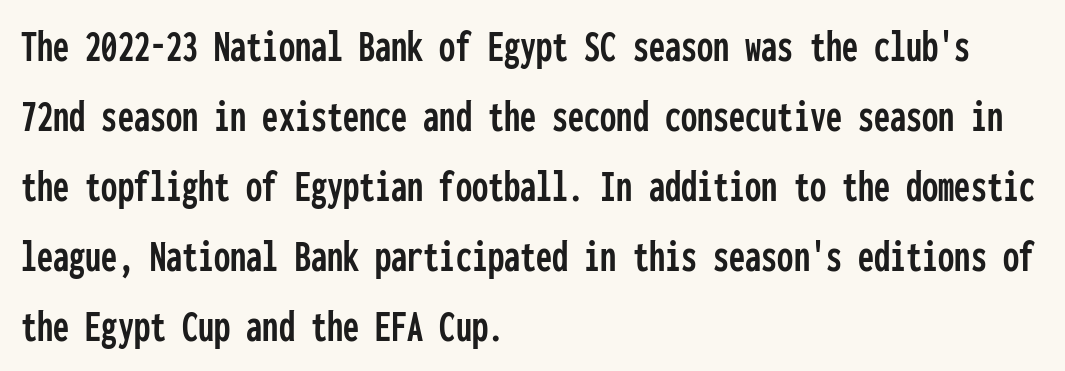
{"serif": "no", "italic": "no", "width": "condensed", "stroke_contrast": "low", "x_height": "medium", "monospaced": "yes", "underline": "no", "align": "left", "line_spacing": "normal", "line_spacing_ratio": 1.52, "letter_spacing": "normal", "letter_spacing_em": 0.0, "glyph_px": 46}
